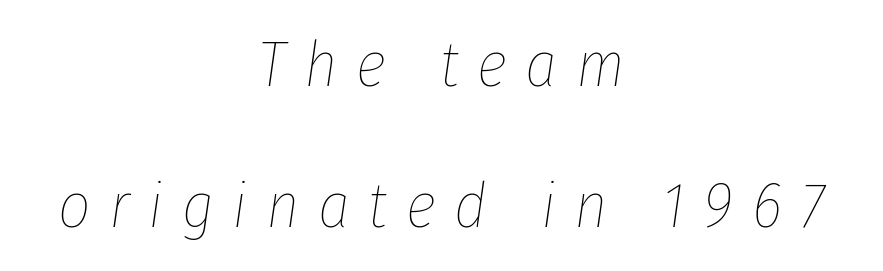
{"italic": "yes", "lean": "right", "slant_degrees": 8, "bold": "no", "weight": "thin", "width": "condensed", "stroke_contrast": "low", "x_height": "medium", "monospaced": "no", "underline": "no", "align": "center", "line_spacing": "loose", "line_spacing_ratio": 2.21, "letter_spacing": "wide", "letter_spacing_em": 0.29, "glyph_px": 64}
